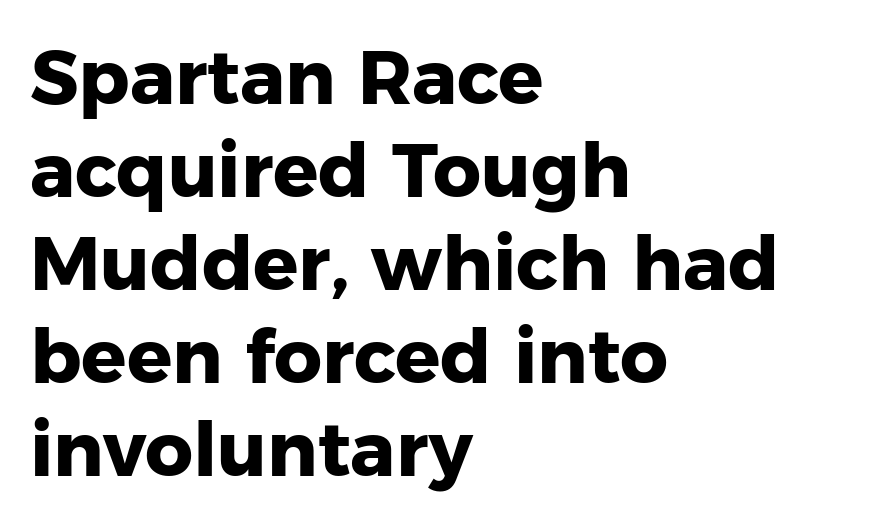
The image shows 75 px heavy sans-serif type, upright; set left-aligned, line spacing 1.24x, normal letter spacing, not underlined; low stroke contrast and a medium x-height.
